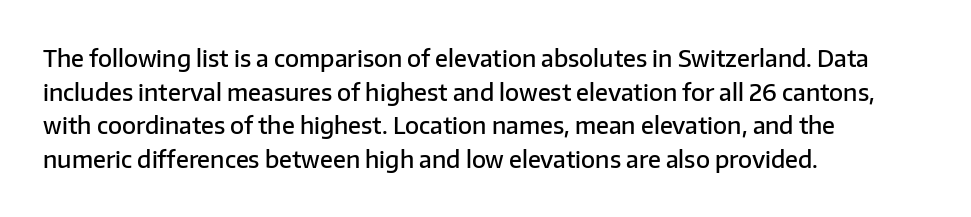
Is there any slant? The stems are plumb. Decoration check: the copy has no underline. Nothing unusual about the tracking: characters are spaced as the font intends. What weight is shown? A semibold, between regular and bold. The setting favours the left margin, as ordinary paragraphs usually do.
